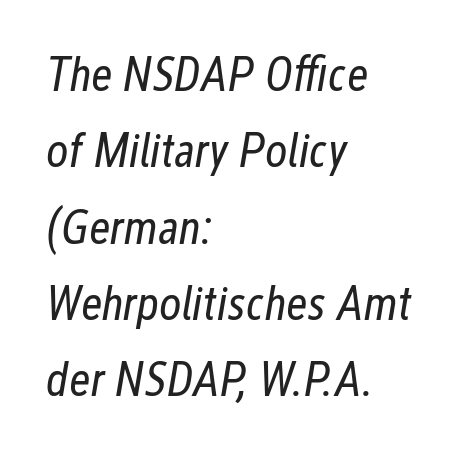
Q: Is the text bold? A: No.
Q: Is the text italic (slanted)? A: Yes, it leans right by about 12 degrees.
Q: Is the text underlined? A: No.
Q: How is the paragraph aligned? A: Left-aligned.
Q: Is the spacing between letters normal or unusually wide? A: Normal.
Q: Is the spacing between lines tight, normal or loose? A: Normal.
Q: Width (condensed, normal, or wide)? A: Condensed.
Q: Stroke contrast? A: Low.
Q: x-height? A: Medium.
Q: Monospaced? A: No.
